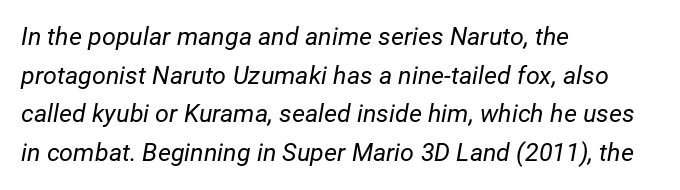
Q: Is the text bold? A: No.
Q: Is the text italic (slanted)? A: Yes, it leans right by about 12 degrees.
Q: Is the text underlined? A: No.
Q: How is the paragraph aligned? A: Left-aligned.
Q: Is the spacing between letters normal or unusually wide? A: Normal.
Q: Is the spacing between lines tight, normal or loose? A: Normal.
